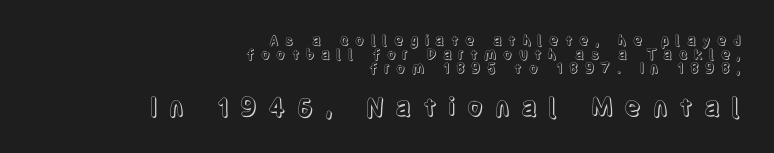
Q: Is the text italic (slanted)? A: No, it is upright.
Q: Is the text underlined? A: No.
Q: How is the paragraph aligned? A: Right-aligned.
Q: Is the spacing between letters normal or unusually wide? A: Unusually wide.
Q: Is the spacing between lines tight, normal or loose? A: Tight.
Q: Which block of text is set in a larger size, the first (top) or the second (bottom)? A: The second (bottom) one.
